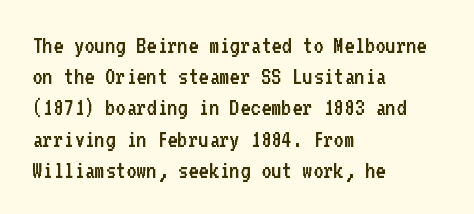
The image shows 25 px text type, upright; set left-aligned, normal line spacing (1.25x), normal letter spacing, not underlined.
